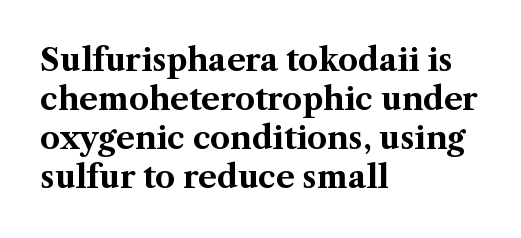
Q: Is the text bold? A: Yes.
Q: Is the text italic (slanted)? A: No, it is upright.
Q: Is the typeface a serif or a sans-serif typeface? A: Serif.
Q: Is the text underlined? A: No.
Q: How is the paragraph aligned? A: Left-aligned.
Q: Is the spacing between letters normal or unusually wide? A: Normal.
Q: Is the spacing between lines tight, normal or loose? A: Normal.
Q: Width (condensed, normal, or wide)? A: Normal.
Q: Stroke contrast? A: Medium.
Q: x-height? A: Medium.
Q: Monospaced? A: No.
